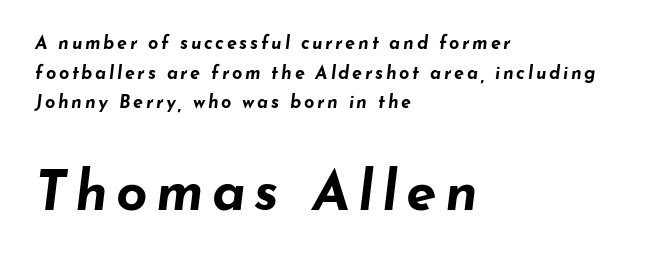
Leftover space on each line is placed entirely after the last word. Each letter keeps its own natural width here, so spacing adapts to shape. The letters in the lower block stand taller than those in the block above. Reading down the column, the eye jumps a familiar distance to each next line.
